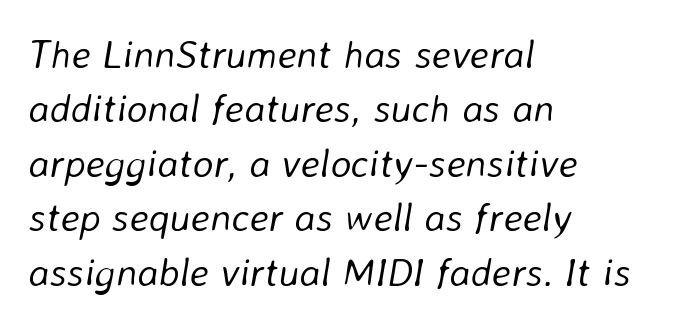
The image shows 40 px light type, italic (leaning right); set left-aligned, normal line spacing (1.36x), normal letter spacing, not underlined; low stroke contrast and a medium x-height.
